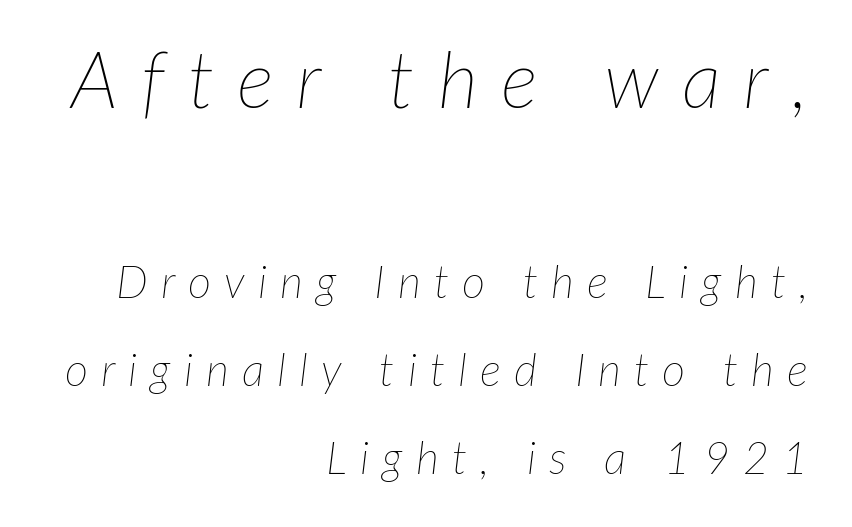
{"italic": "yes", "lean": "right", "slant_degrees": 7, "bold": "no", "weight": "thin", "width": "normal", "stroke_contrast": "low", "x_height": "medium", "monospaced": "no", "underline": "no", "align": "right", "line_spacing": "loose", "line_spacing_ratio": 1.95, "letter_spacing": "wide", "letter_spacing_em": 0.29, "larger_block": "first", "size_ratio": 1.76, "glyph_px": 79}
